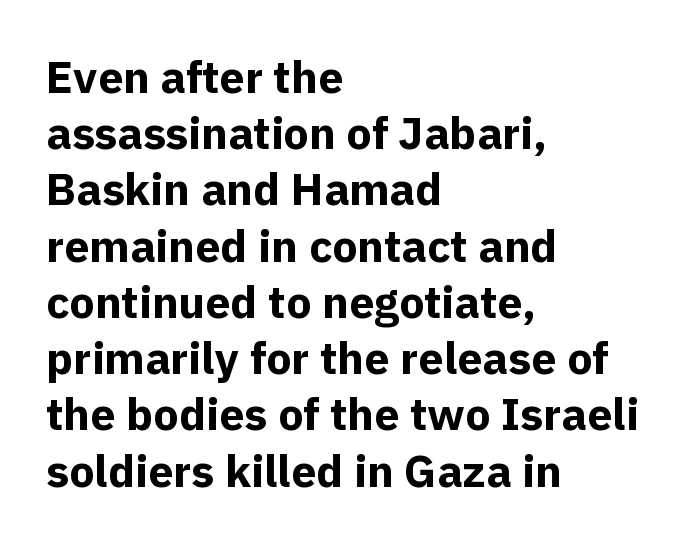
Q: Is the text bold? A: Yes.
Q: Is the text italic (slanted)? A: No, it is upright.
Q: Is the typeface a serif or a sans-serif typeface? A: Sans-serif.
Q: Is the text underlined? A: No.
Q: How is the paragraph aligned? A: Left-aligned.
Q: Is the spacing between letters normal or unusually wide? A: Normal.
Q: Is the spacing between lines tight, normal or loose? A: Normal.
Q: Width (condensed, normal, or wide)? A: Normal.
Q: x-height? A: Medium.
Q: Monospaced? A: No.
